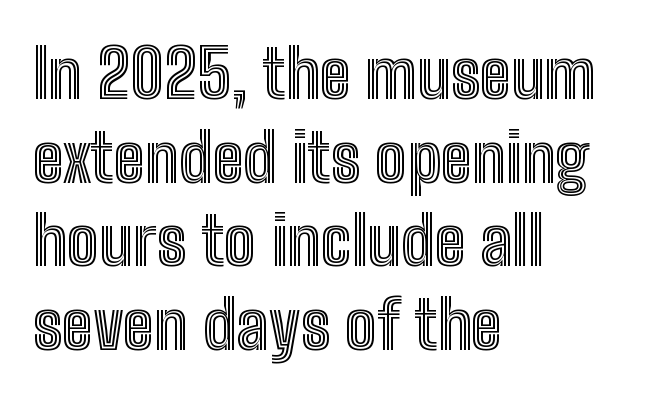
The passage shown has conventional tracking throughout. Posture: straight, roman, zero tilt. The strip under each line holds only bare page. Is this a fixed-width face? No — the glyphs have proportional, varying widths.
